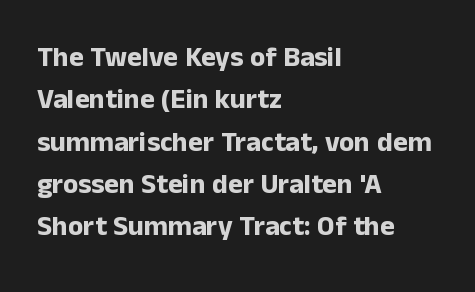
Q: Is the text bold? A: Yes.
Q: Is the text italic (slanted)? A: No, it is upright.
Q: Is the typeface a serif or a sans-serif typeface? A: Sans-serif.
Q: Is the text underlined? A: No.
Q: How is the paragraph aligned? A: Left-aligned.
Q: Is the spacing between letters normal or unusually wide? A: Normal.
Q: Is the spacing between lines tight, normal or loose? A: Normal.
Q: Width (condensed, normal, or wide)? A: Normal.
Q: Stroke contrast? A: Low.
Q: x-height? A: Medium.
Q: Monospaced? A: No.
